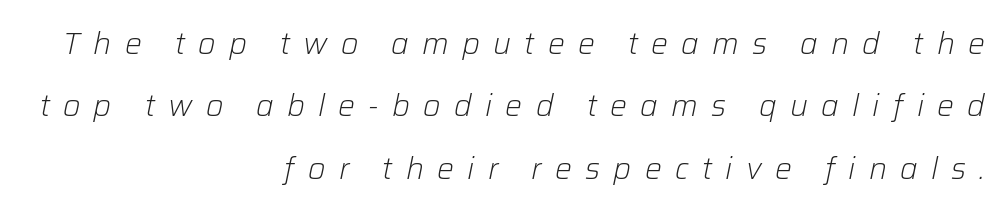
Q: Is the text bold? A: No.
Q: Is the text italic (slanted)? A: Yes, it leans right by about 12 degrees.
Q: Is the text underlined? A: No.
Q: How is the paragraph aligned? A: Right-aligned.
Q: Is the spacing between letters normal or unusually wide? A: Unusually wide.
Q: Is the spacing between lines tight, normal or loose? A: Loose.
Q: Width (condensed, normal, or wide)? A: Normal.
Q: Stroke contrast? A: Low.
Q: x-height? A: Medium.
Q: Monospaced? A: No.
